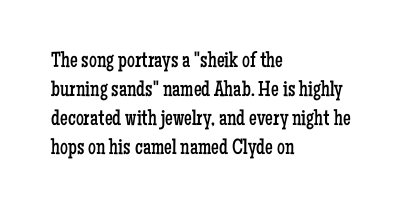
{"italic": "no", "bold": "no", "underline": "no", "align": "left", "line_spacing": "normal", "line_spacing_ratio": 1.32, "letter_spacing": "normal", "letter_spacing_em": 0.0, "glyph_px": 22}
